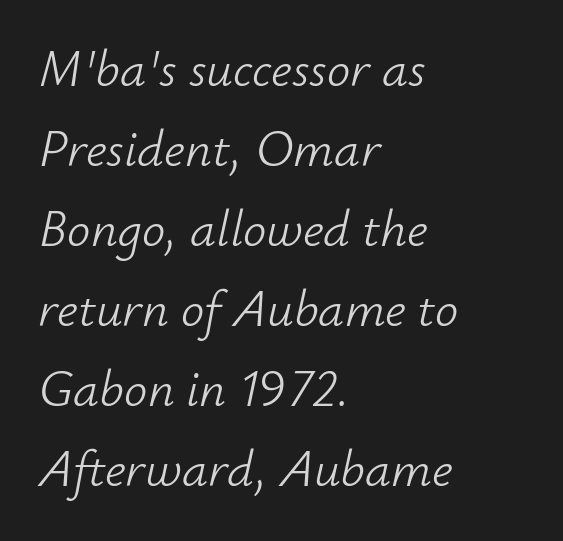
Q: Is the text bold? A: No.
Q: Is the text italic (slanted)? A: Yes, it leans right by about 12 degrees.
Q: Is the text underlined? A: No.
Q: How is the paragraph aligned? A: Left-aligned.
Q: Is the spacing between letters normal or unusually wide? A: Normal.
Q: Is the spacing between lines tight, normal or loose? A: Normal.
Q: Width (condensed, normal, or wide)? A: Normal.
Q: Stroke contrast? A: Low.
Q: x-height? A: Small.
Q: Monospaced? A: No.
